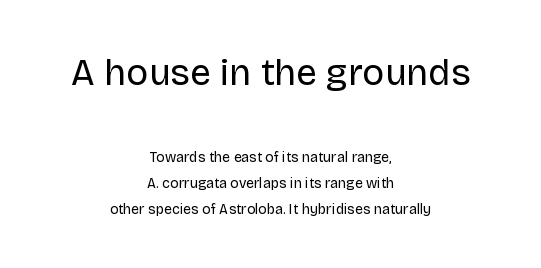
The image shows 37 px regular-weight sans-serif type, upright; set centered, line spacing 1.85x, normal letter spacing, not underlined; the first (top) block is 2.64x larger; low stroke contrast and a large x-height.
